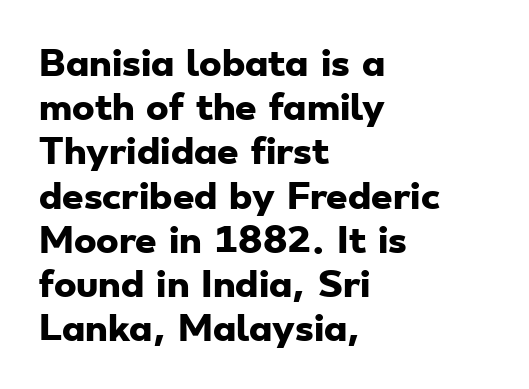
Q: Is the text bold? A: Yes.
Q: Is the typeface a serif or a sans-serif typeface? A: Sans-serif.
Q: Is the text underlined? A: No.
Q: How is the paragraph aligned? A: Left-aligned.
Q: Is the spacing between letters normal or unusually wide? A: Normal.
Q: Is the spacing between lines tight, normal or loose? A: Normal.
Q: Width (condensed, normal, or wide)? A: Wide.
Q: Stroke contrast? A: Low.
Q: x-height? A: Small.
Q: Monospaced? A: No.
